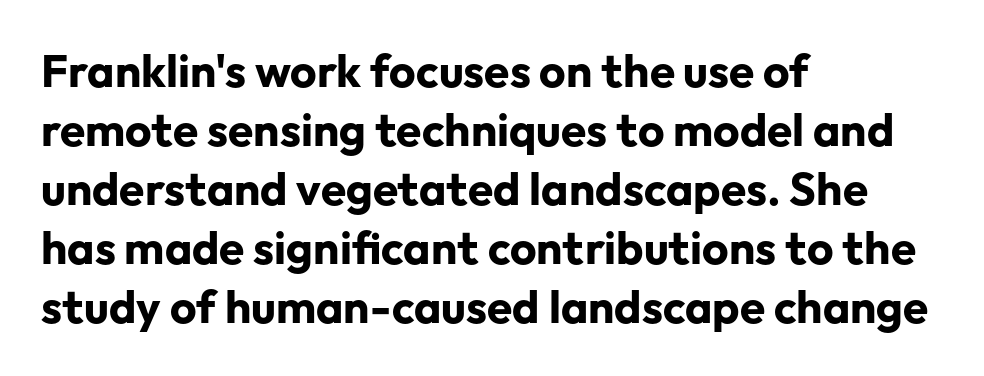
Q: Is the text bold? A: Yes.
Q: Is the text italic (slanted)? A: No, it is upright.
Q: Is the typeface a serif or a sans-serif typeface? A: Sans-serif.
Q: Is the text underlined? A: No.
Q: How is the paragraph aligned? A: Left-aligned.
Q: Is the spacing between letters normal or unusually wide? A: Normal.
Q: Is the spacing between lines tight, normal or loose? A: Normal.
Q: Width (condensed, normal, or wide)? A: Normal.
Q: Stroke contrast? A: Low.
Q: x-height? A: Medium.
Q: Monospaced? A: No.
